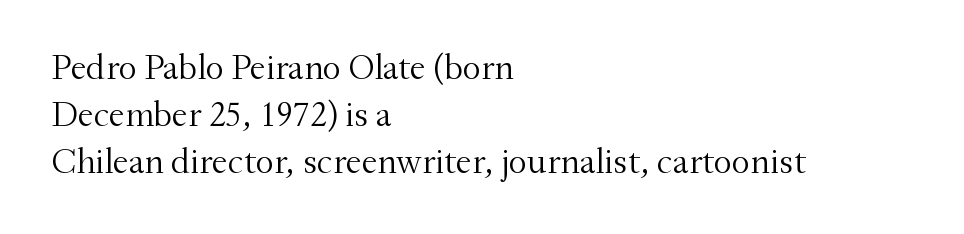
{"serif": "yes", "italic": "no", "bold": "no", "weight": "light", "width": "normal", "stroke_contrast": "medium", "x_height": "small", "monospaced": "no", "underline": "no", "align": "left", "line_spacing": "normal", "line_spacing_ratio": 1.31, "letter_spacing": "normal", "letter_spacing_em": 0.0, "glyph_px": 36}
